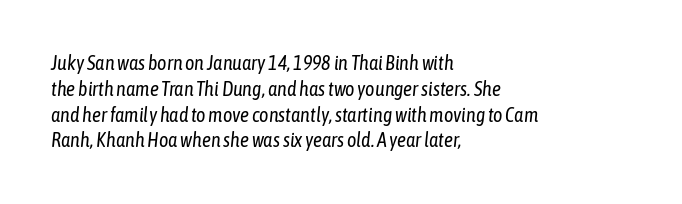
Q: Is the text bold? A: No.
Q: Is the text italic (slanted)? A: Yes, it leans right by about 6 degrees.
Q: Is the text underlined? A: No.
Q: How is the paragraph aligned? A: Left-aligned.
Q: Is the spacing between letters normal or unusually wide? A: Normal.
Q: Is the spacing between lines tight, normal or loose? A: Normal.
